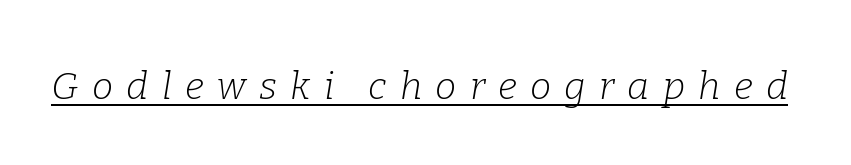
The image shows 38 px light serif type, italic (leaning right); set unusually wide letter spacing (+0.35 em), underlined; low stroke contrast and a medium x-height.
